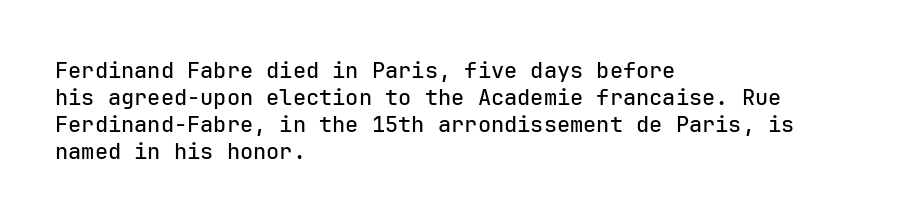
{"italic": "no", "underline": "no", "align": "left", "line_spacing_ratio": 1.23, "letter_spacing": "normal", "letter_spacing_em": 0.0, "glyph_px": 22}
